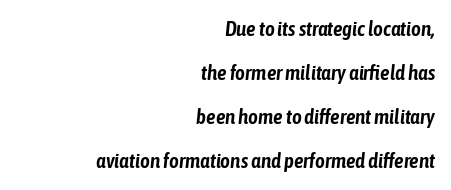
{"italic": "yes", "lean": "right", "slant_degrees": 6, "underline": "no", "align": "right", "line_spacing": "loose", "line_spacing_ratio": 2.1, "letter_spacing": "normal", "letter_spacing_em": 0.0, "glyph_px": 21}
